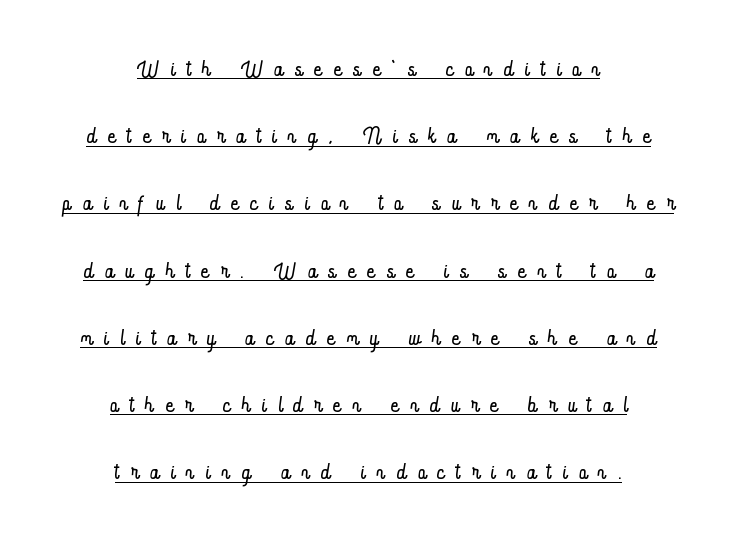
{"bold": "no", "weight": "light", "width": "condensed", "stroke_contrast": "low", "x_height": "small", "monospaced": "no", "underline": "yes", "align": "center", "line_spacing": "loose", "line_spacing_ratio": 2.1, "letter_spacing": "wide", "letter_spacing_em": 0.38, "glyph_px": 32}
